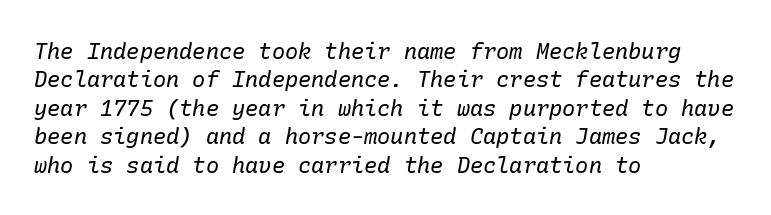
Students, note that the glyphs here touch the page at normal intervals. The passage shown stacks its lines at a standard gap. No heavy texture on the line: the type isn't bold. The lines in this sample share a left origin and differ only in where they stop. Just letters on the line, the space beneath them empty. Characters are canted at an angle relative to the baseline's perpendicular.
